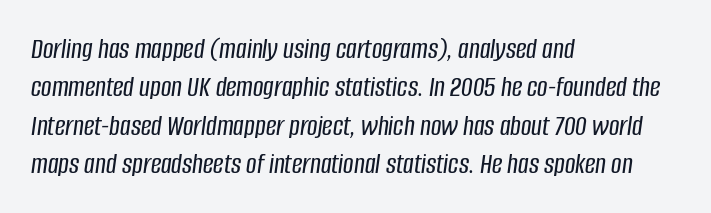
Q: Is the text italic (slanted)? A: Yes, it leans right by about 8 degrees.
Q: Is the text underlined? A: No.
Q: How is the paragraph aligned? A: Left-aligned.
Q: Is the spacing between letters normal or unusually wide? A: Normal.
Q: Is the spacing between lines tight, normal or loose? A: Normal.
Q: Width (condensed, normal, or wide)? A: Condensed.
Q: Stroke contrast? A: Low.
Q: x-height? A: Large.
Q: Monospaced? A: No.
